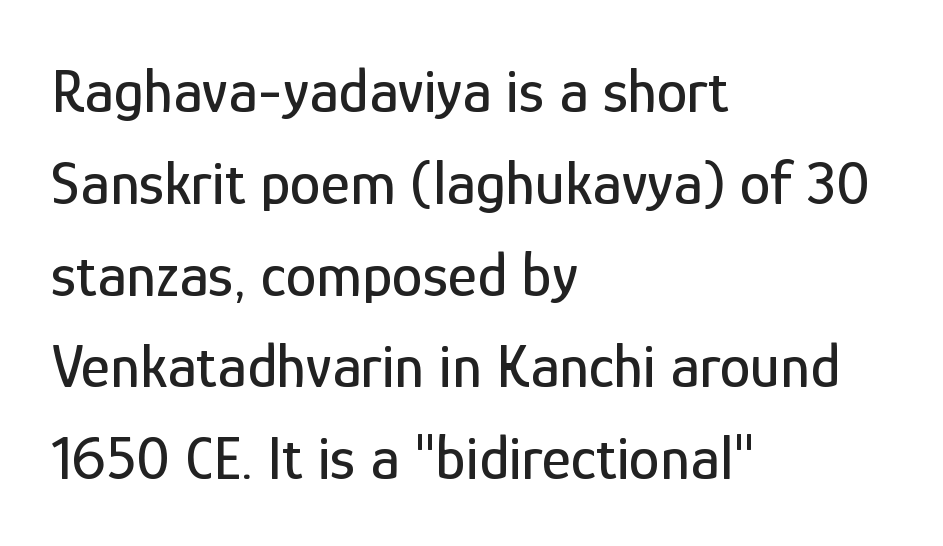
These lines keep a tight, regular rhythm from letter to letter. The lettering holds an erect, upright posture throughout. The passage shown is not underscored anywhere. Spacing verdict: proportional, widths tailored to each character.
